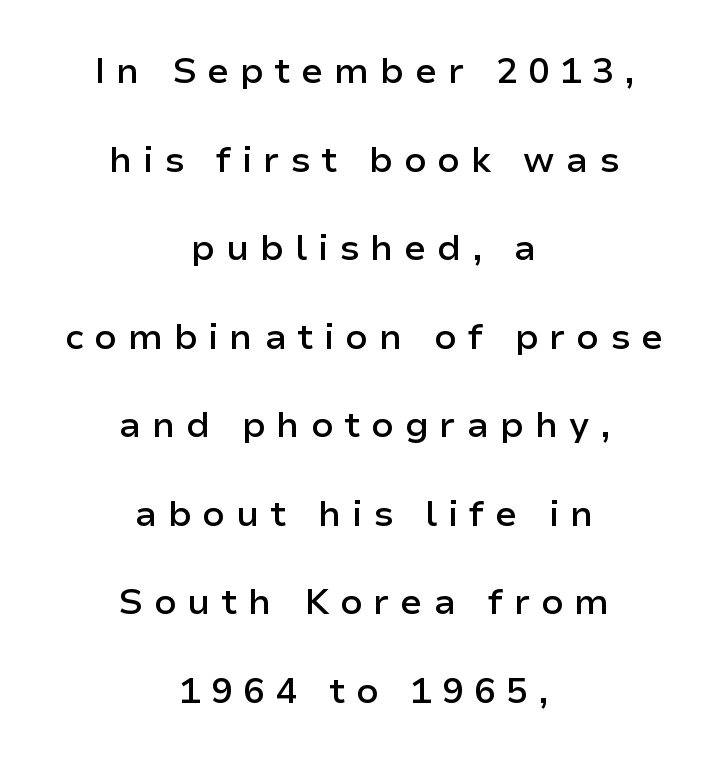
{"serif": "no", "italic": "no", "bold": "semi", "weight": "semibold", "width": "normal", "stroke_contrast": "low", "x_height": "medium", "monospaced": "no", "underline": "no", "align": "center", "line_spacing": "loose", "line_spacing_ratio": 2.46, "letter_spacing": "wide", "letter_spacing_em": 0.29, "glyph_px": 36}
